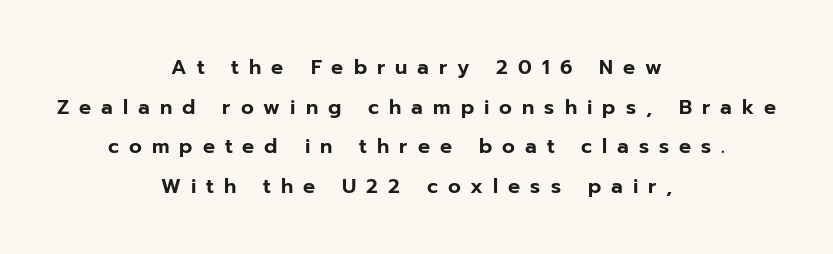
{"italic": "no", "underline": "no", "align": "center", "line_spacing": "loose", "line_spacing_ratio": 1.98, "letter_spacing": "wide", "letter_spacing_em": 0.5, "glyph_px": 20}
